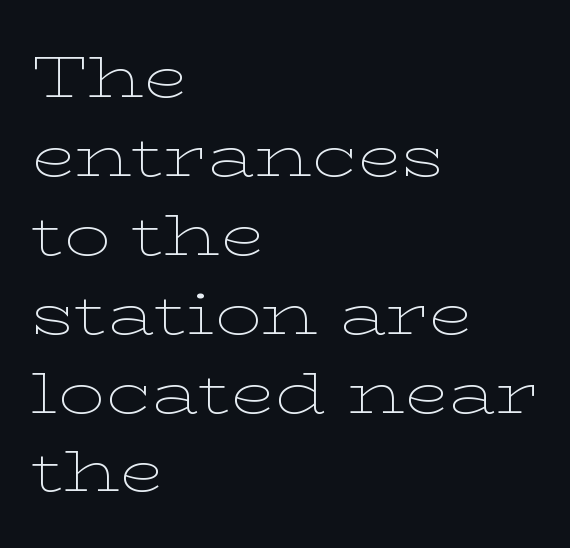
Q: Is the text bold? A: No.
Q: Is the text italic (slanted)? A: No, it is upright.
Q: Is the typeface a serif or a sans-serif typeface? A: Serif.
Q: Is the text underlined? A: No.
Q: How is the paragraph aligned? A: Left-aligned.
Q: Is the spacing between letters normal or unusually wide? A: Normal.
Q: Is the spacing between lines tight, normal or loose? A: Normal.
Q: Width (condensed, normal, or wide)? A: Wide.
Q: Stroke contrast? A: Low.
Q: x-height? A: Medium.
Q: Monospaced? A: No.
